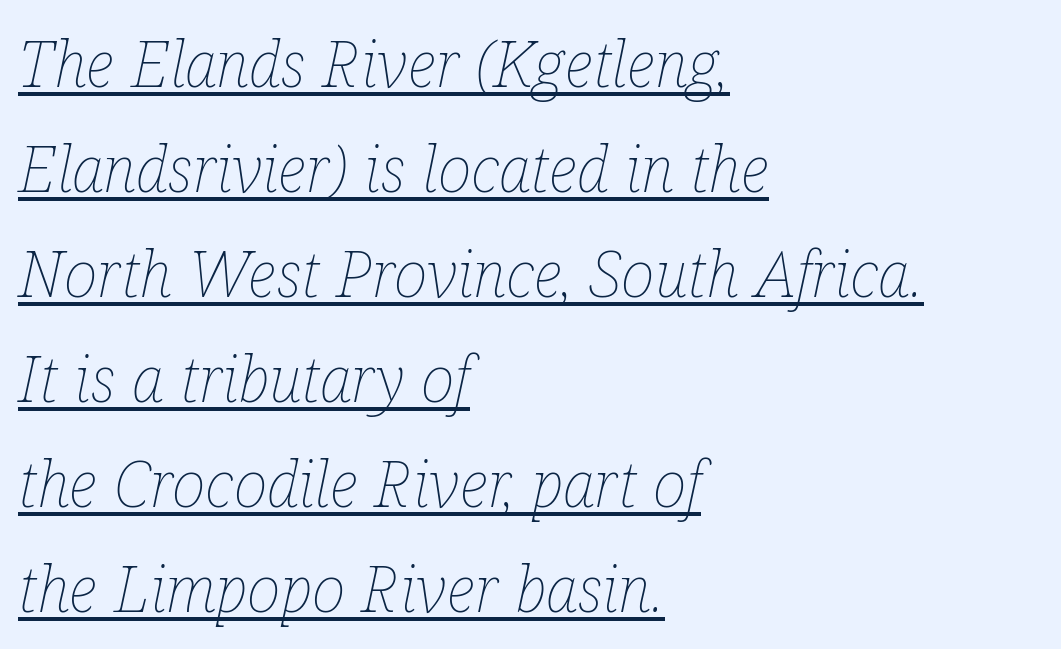
In terms of letterspacing, this is plain default setting. The typesetter chose a ragged-right arrangement here. A typesetter would call this proportional, since set widths differ per character. These lines sit exactly where default settings would place them.
